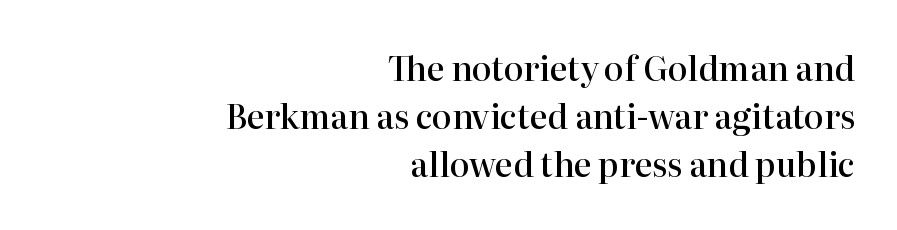
The image shows 33 px semibold serif type, upright; set right-aligned, normal line spacing (1.45x), normal letter spacing, not underlined; high stroke contrast and a medium x-height.
